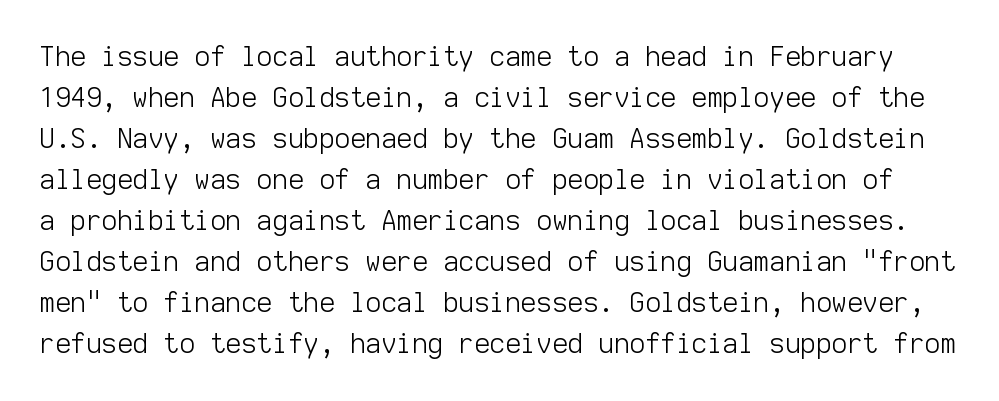
The image shows 27 px text type, upright; set normal line spacing (1.52x), normal letter spacing, not underlined.
